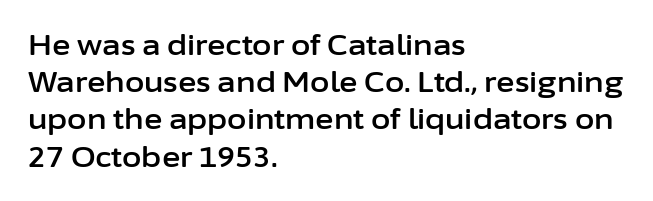
{"serif": "no", "italic": "no", "width": "normal", "stroke_contrast": "low", "x_height": "medium", "monospaced": "no", "underline": "no", "align": "left", "line_spacing": "normal", "line_spacing_ratio": 1.33, "letter_spacing": "normal", "letter_spacing_em": 0.0, "glyph_px": 28}
